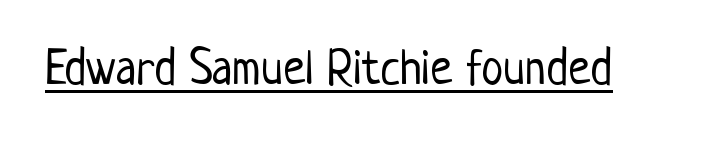
{"serif": "no", "italic": "no", "bold": "no", "weight": "light", "width": "condensed", "stroke_contrast": "low", "x_height": "medium", "monospaced": "no", "underline": "yes", "letter_spacing": "normal", "letter_spacing_em": 0.0, "glyph_px": 50}
